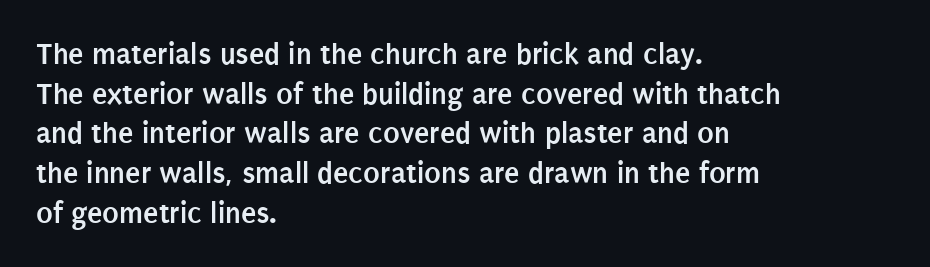
On the weight axis this lands at bold, roughly 700. Characters follow at the spacing the type designer built in. Typeset ragged right — the left edge is the straight one. The area under the type is left untouched. Spacing verdict: proportional, widths tailored to each character. If you drew a line through each stem, it would be perfectly vertical.
